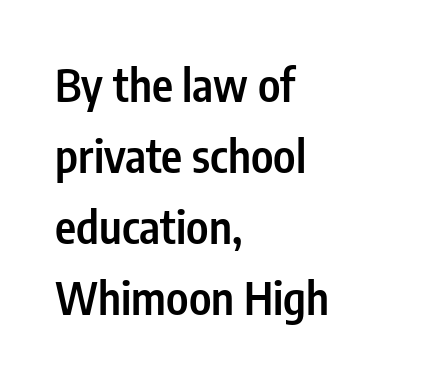
The baseline area is clear. This sample uses a sans-serif face. The specimen reads as upright at a glance. In terms of weight, the rendering is demibold, just under bold. Is there much room between lines? A standard amount, neither cramped nor airy. The line texture is even and compact thanks to regular tracking.
